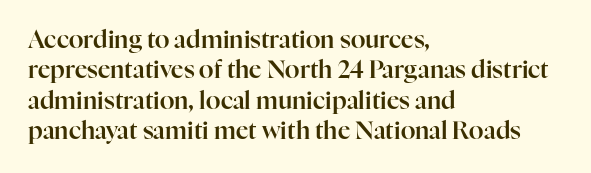
{"italic": "no", "underline": "no", "align": "left", "line_spacing": "normal", "line_spacing_ratio": 1.27, "letter_spacing": "normal", "letter_spacing_em": 0.0, "glyph_px": 24}
